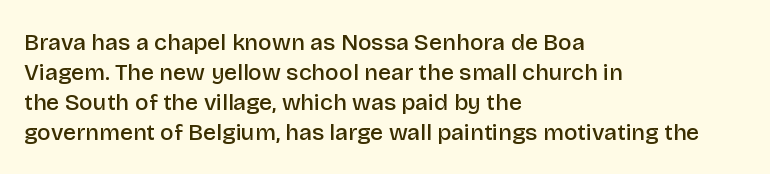
The image shows 23 px text type, upright; set left-aligned, normal line spacing (1.31x), normal letter spacing, not underlined.
